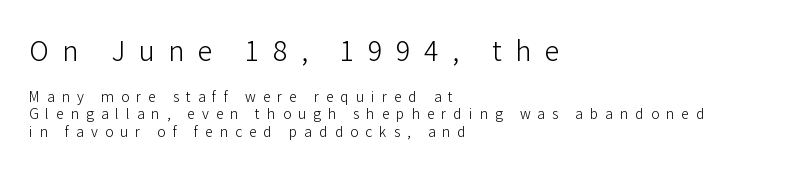
{"italic": "no", "bold": "no", "underline": "no", "align": "left", "line_spacing": "normal", "line_spacing_ratio": 1.26, "letter_spacing": "wide", "letter_spacing_em": 0.5, "larger_block": "first", "size_ratio": 1.93, "glyph_px": 27}
